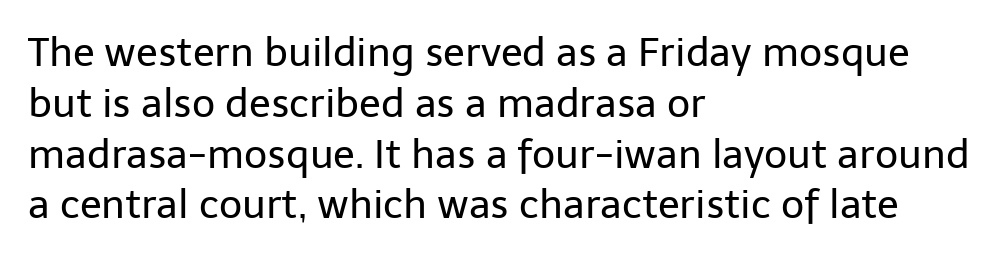
{"serif": "no", "italic": "no", "bold": "no", "weight": "regular", "width": "normal", "stroke_contrast": "low", "x_height": "medium", "monospaced": "no", "underline": "no", "align": "left", "line_spacing": "normal", "line_spacing_ratio": 1.27, "letter_spacing": "normal", "letter_spacing_em": 0.0, "glyph_px": 40}
